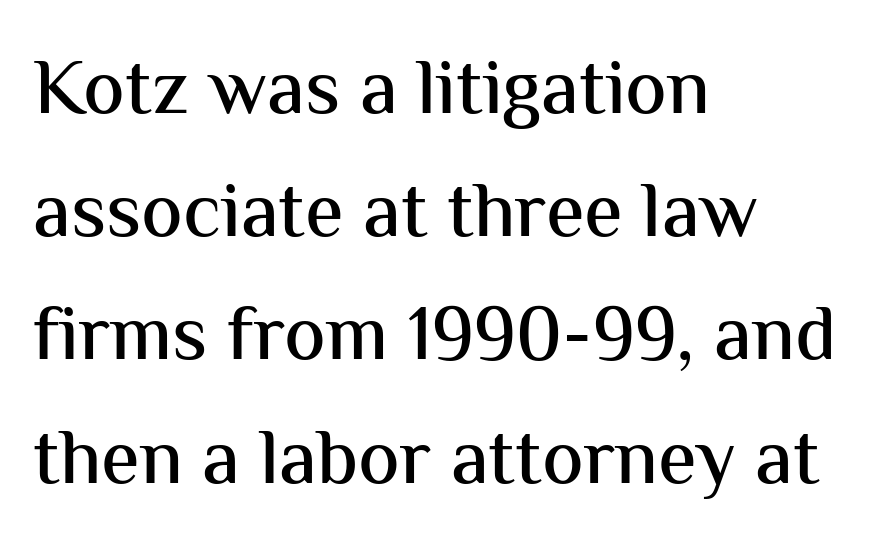
The line-height multiplier appears to be the usual default. Check where the strokes stop: nothing finishes them off — pure sans. What stands out about the letter spacing? Nothing — it is the standard amount. Short and long lines alike share a common starting point at left. The space directly below the letters is spotless.
